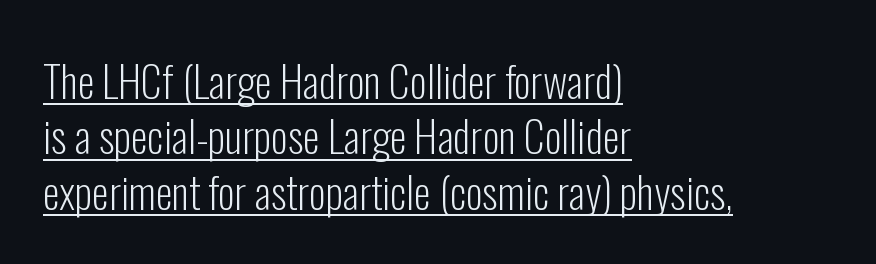
The image shows 43 px light, condensed sans-serif type, upright; set left-aligned, normal line spacing (1.29x), normal letter spacing, underlined; low stroke contrast and a medium x-height.
